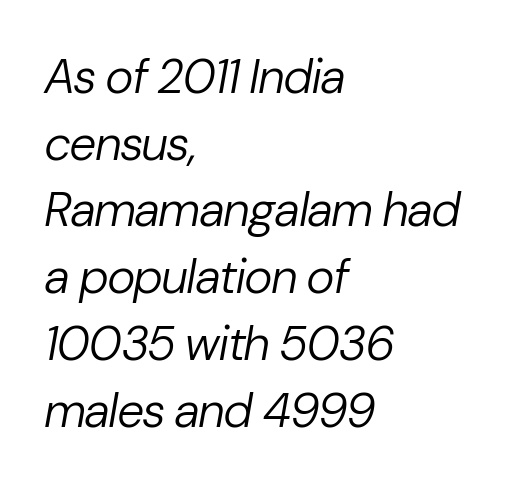
{"italic": "yes", "lean": "right", "slant_degrees": 10, "bold": "no", "weight": "regular", "width": "normal", "stroke_contrast": "low", "x_height": "medium", "monospaced": "no", "underline": "no", "align": "left", "line_spacing": "normal", "line_spacing_ratio": 1.39, "letter_spacing": "normal", "letter_spacing_em": 0.0, "glyph_px": 48}
